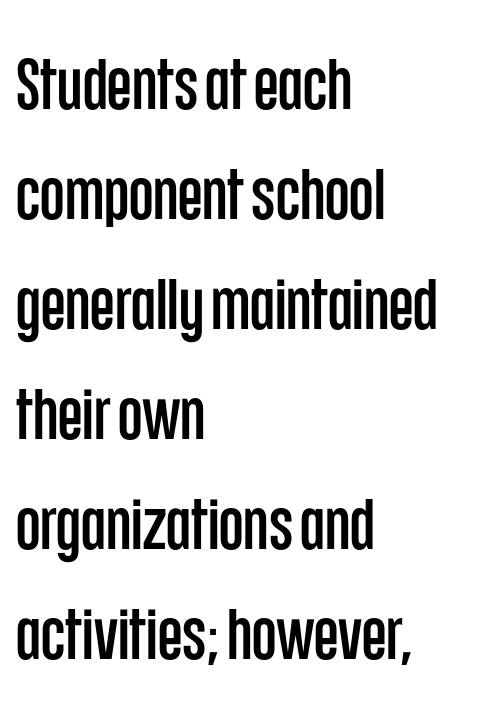
This sample uses an upright cut, with every glyph sitting square on the baseline. Default kerning and tracking; the words read as compact shapes. The font family rendered here belongs to the sans-serif group. Anything drawn beneath the words? Only blank space.
